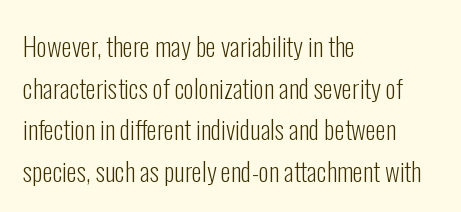
The image shows 26 px text type, upright; set left-aligned, normal line spacing (1.6x), normal letter spacing, not underlined.
